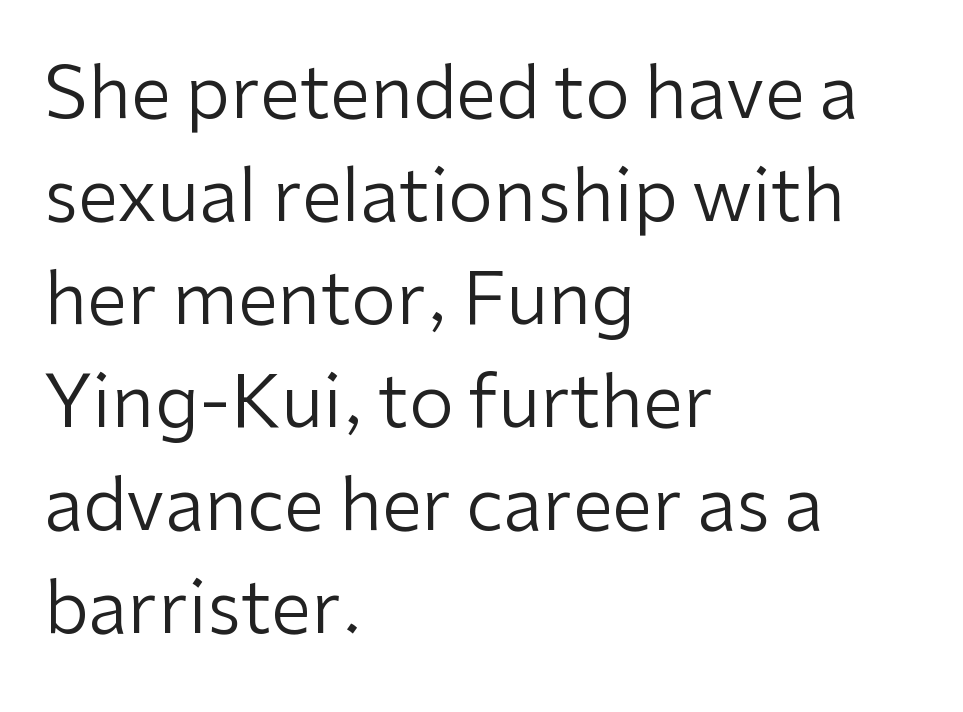
The image shows 72 px regular-weight sans-serif type, upright; set left-aligned, normal line spacing (1.43x), normal letter spacing, not underlined; low stroke contrast and a medium x-height.
